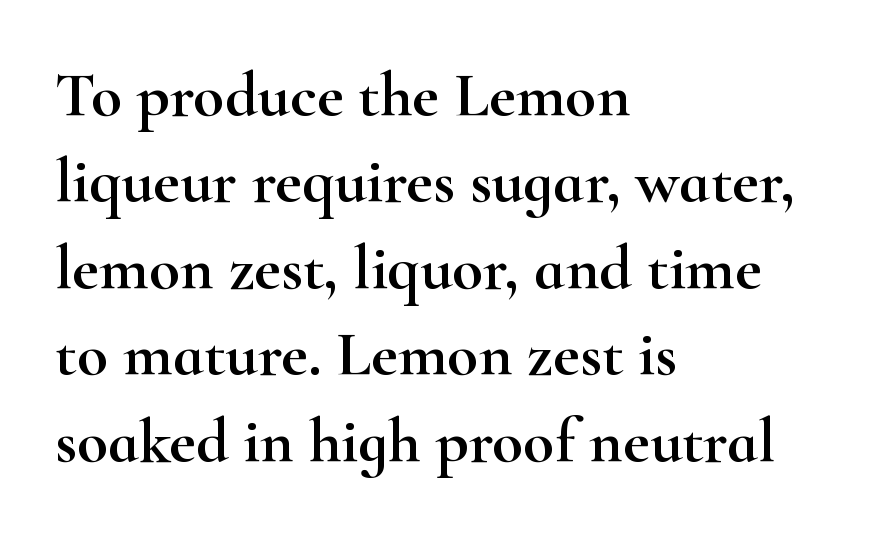
Q: Is the text italic (slanted)? A: No, it is upright.
Q: Is the typeface a serif or a sans-serif typeface? A: Serif.
Q: Is the text underlined? A: No.
Q: How is the paragraph aligned? A: Left-aligned.
Q: Is the spacing between letters normal or unusually wide? A: Normal.
Q: Is the spacing between lines tight, normal or loose? A: Normal.
Q: Width (condensed, normal, or wide)? A: Wide.
Q: Stroke contrast? A: High.
Q: x-height? A: Small.
Q: Monospaced? A: No.
